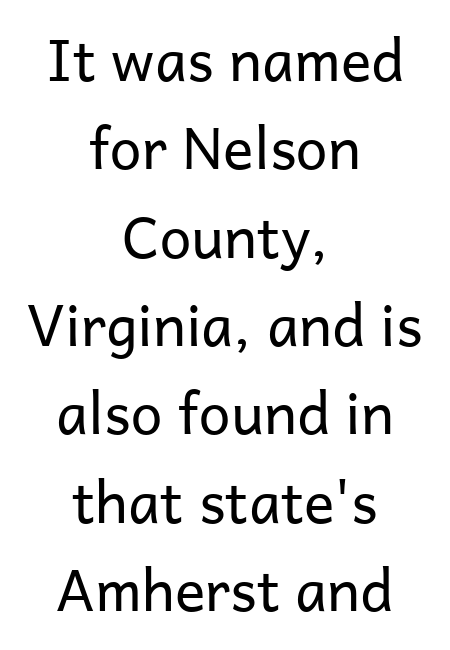
This sample uses plain, unmodified letter spacing. Note: no serifs on the glyphs. A student would call this center alignment; a typographer would say set centered. The font sits on the lighter half of the weight spectrum, regular included. Quick note: not italic, upright. The face used here is proportionally spaced, like ordinary book or web type.
